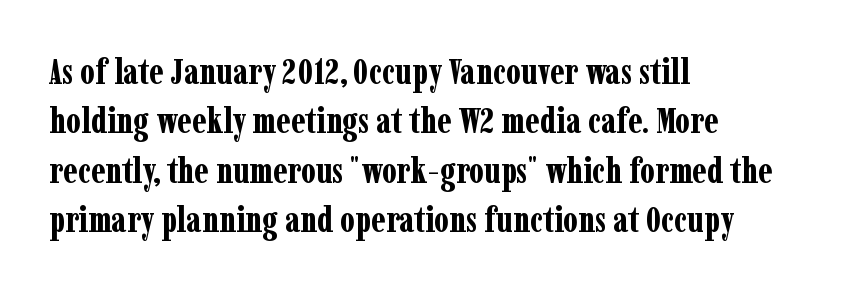
Q: Is the text bold? A: Yes.
Q: Is the text italic (slanted)? A: No, it is upright.
Q: Is the typeface a serif or a sans-serif typeface? A: Serif.
Q: Is the text underlined? A: No.
Q: How is the paragraph aligned? A: Left-aligned.
Q: Is the spacing between letters normal or unusually wide? A: Normal.
Q: Is the spacing between lines tight, normal or loose? A: Normal.
Q: Width (condensed, normal, or wide)? A: Condensed.
Q: Stroke contrast? A: Low.
Q: x-height? A: Medium.
Q: Monospaced? A: No.
